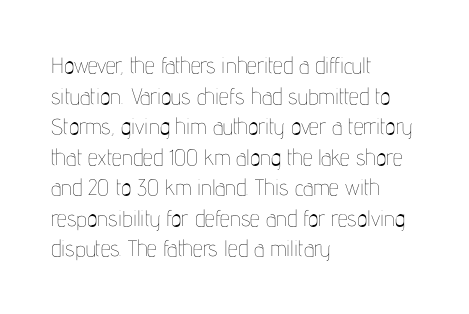
Here the glyphs are tracked normally, forming tight word shapes. This sample keeps an unexceptional amount of space between lines. Every character sits straight up, as roman type does. Each stroke keeps to a modest, everyday thickness or less. This rendering uses left alignment, leaving the right contour irregular. Descenders are the only things crossing below the line.
